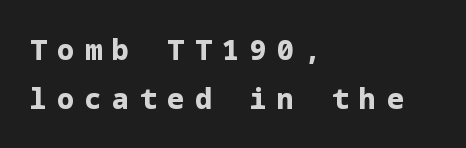
The image shows 28 px bold sans-serif type, upright; set left-aligned, line spacing 1.74x, unusually wide letter spacing (+0.38 em), not underlined; low stroke contrast and a medium x-height.
